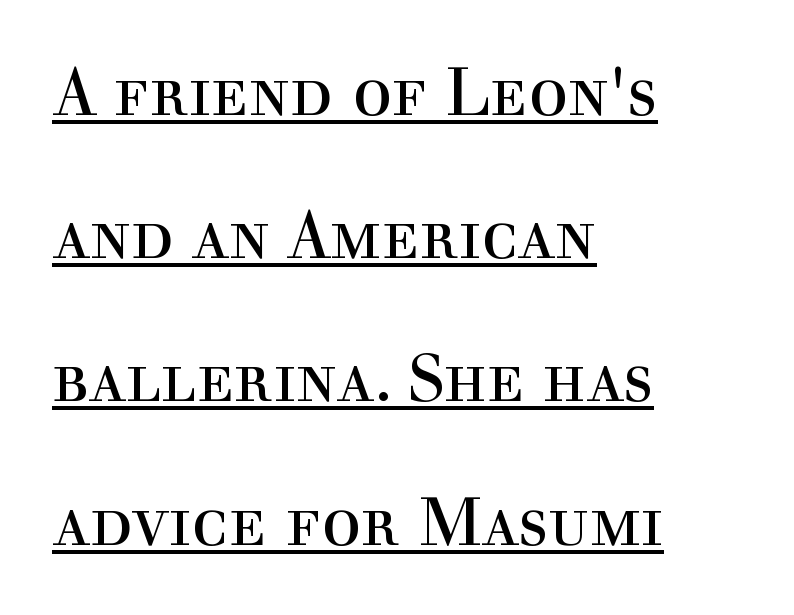
Q: Is the text bold? A: No.
Q: Is the text italic (slanted)? A: No, it is upright.
Q: Is the typeface a serif or a sans-serif typeface? A: Serif.
Q: Is the text underlined? A: Yes.
Q: How is the paragraph aligned? A: Left-aligned.
Q: Is the spacing between letters normal or unusually wide? A: Normal.
Q: Is the spacing between lines tight, normal or loose? A: Loose.
Q: Width (condensed, normal, or wide)? A: Normal.
Q: x-height? A: Medium.
Q: Monospaced? A: No.
